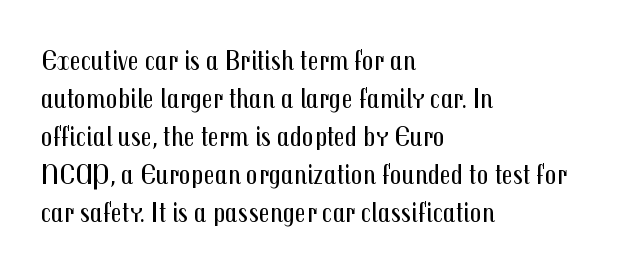
The letters stand straight up with perfectly vertical stems. This sample keeps an unexceptional amount of space between lines. Only glyphs here, with clear space below each row. The letters look calm and open, with moderate or lighter stems. The paragraph has a hard left edge and a soft right edge. Character widths vary here, with narrow letters taking less room than wide ones.
